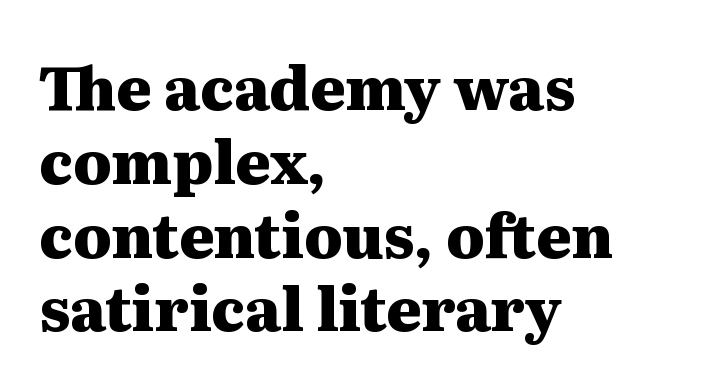
{"serif": "yes", "italic": "no", "bold": "yes", "weight": "heavy", "width": "wide", "stroke_contrast": "medium", "x_height": "medium", "monospaced": "no", "underline": "no", "align": "left", "line_spacing_ratio": 1.23, "letter_spacing": "normal", "letter_spacing_em": 0.0, "glyph_px": 60}
